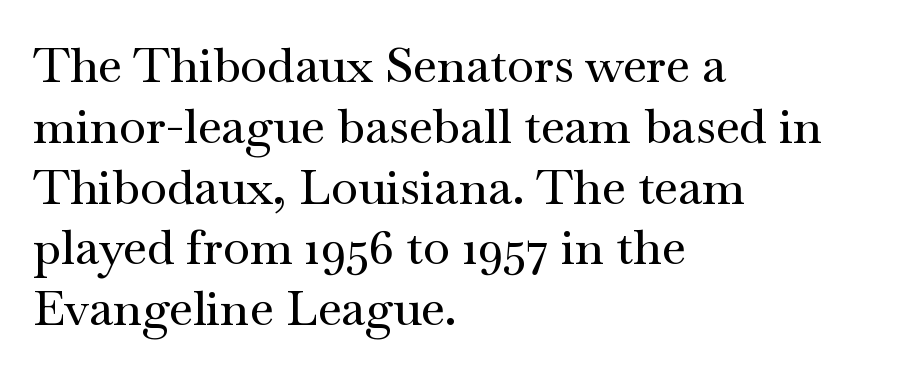
{"serif": "yes", "italic": "no", "width": "wide", "stroke_contrast": "medium", "x_height": "small", "monospaced": "no", "underline": "no", "align": "left", "line_spacing_ratio": 1.24, "letter_spacing": "normal", "letter_spacing_em": 0.0, "glyph_px": 49}
